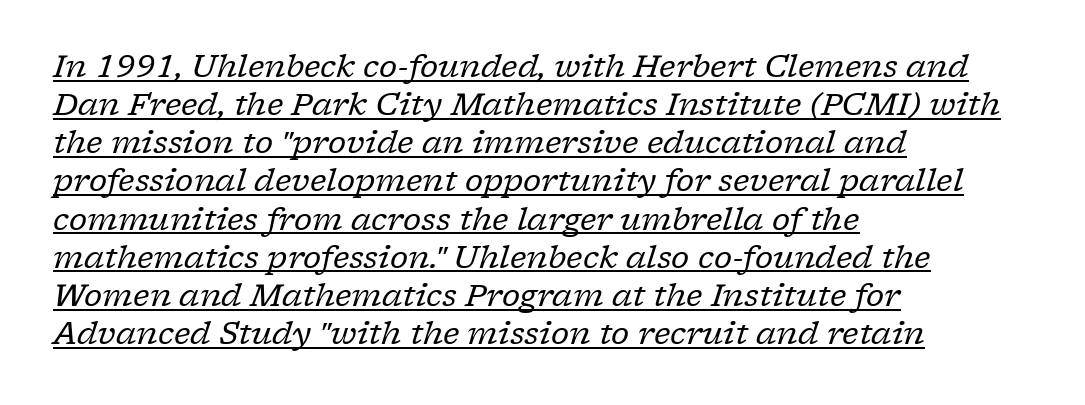
{"serif": "yes", "italic": "yes", "lean": "right", "slant_degrees": 17, "bold": "no", "weight": "regular", "width": "normal", "stroke_contrast": "low", "x_height": "medium", "monospaced": "no", "underline": "yes", "align": "left", "line_spacing_ratio": 1.23, "letter_spacing": "normal", "letter_spacing_em": 0.0, "glyph_px": 31}
